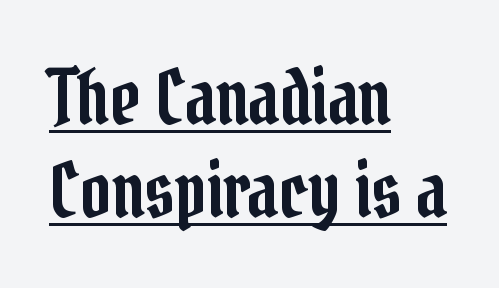
The glyphs in this specimen are seriffed. The rag falls on the right side of this text block. You could call the tracking neutral — neither tight nor loose. The rendering uses natural spacing where letterforms have individual widths.
